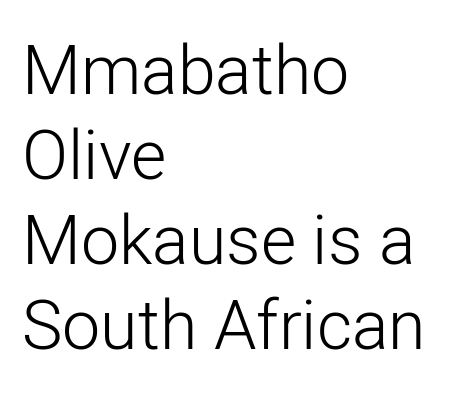
This is roman type, the default non-slanted kind. The typesetting does not lean heavy: it is not bold. The line texture is even and compact thanks to regular tracking. Looks like regular typesetting: each glyph gets only the width it needs.
